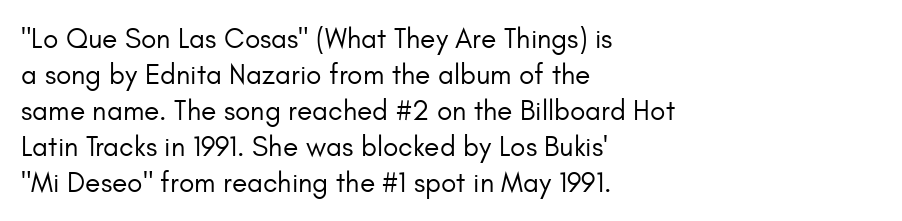
The image shows 28 px regular-weight sans-serif type, upright; set left-aligned, normal line spacing (1.29x), normal letter spacing, not underlined; low stroke contrast and a small x-height.
